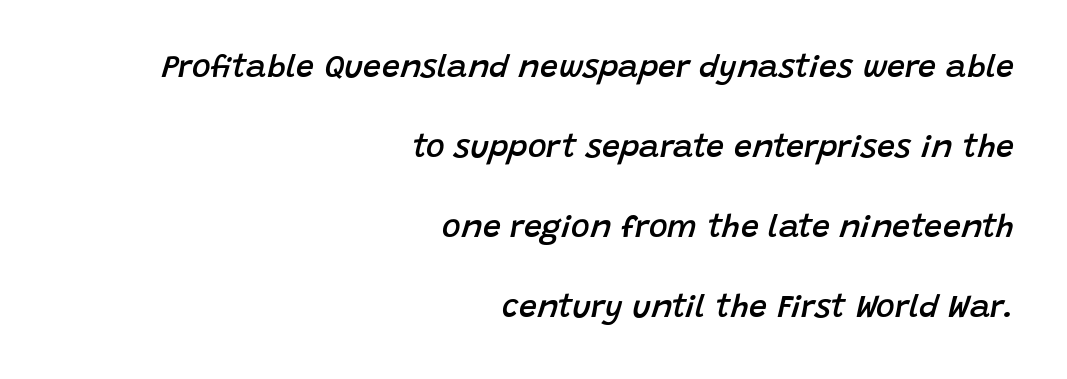
{"italic": "yes", "lean": "right", "slant_degrees": 15, "bold": "semi", "weight": "semibold", "width": "normal", "stroke_contrast": "low", "x_height": "large", "monospaced": "no", "underline": "no", "align": "right", "line_spacing": "loose", "line_spacing_ratio": 2.5, "letter_spacing": "normal", "letter_spacing_em": 0.0, "glyph_px": 32}
